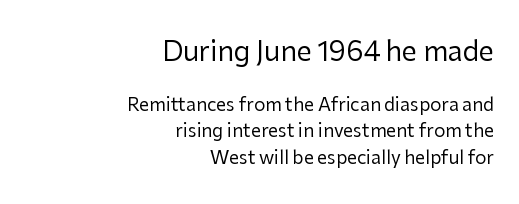
The first block has been scaled up relative to the second. If you measured baseline to baseline, you'd find a middling distance. The gap between lines stays unmarked. Layout note: lines flush right. The face used here is rendered with its standard letterfit.
